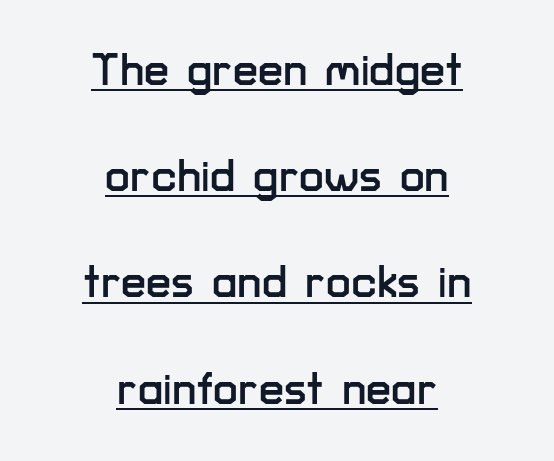
{"serif": "no", "italic": "no", "width": "normal", "stroke_contrast": "low", "x_height": "medium", "monospaced": "no", "underline": "yes", "align": "center", "line_spacing": "loose", "line_spacing_ratio": 2.36, "letter_spacing": "normal", "letter_spacing_em": 0.0, "glyph_px": 45}
